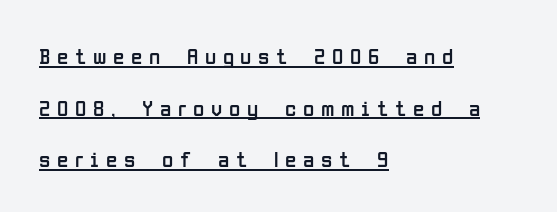
The image shows 23 px text type, upright; set left-aligned, loose line spacing (2.24x), unusually wide letter spacing (+0.29 em), underlined.
